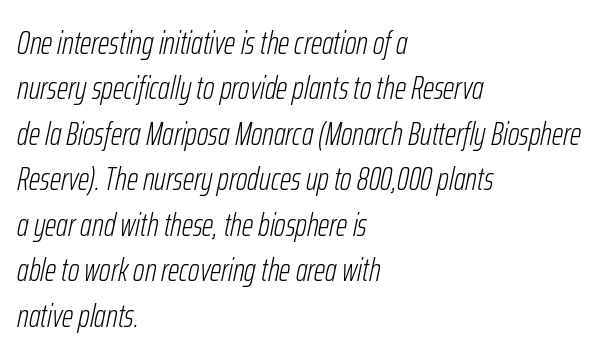
The image shows 32 px light, condensed type, italic (leaning right); set left-aligned, normal line spacing (1.42x), normal letter spacing, not underlined; low stroke contrast and a medium x-height.
